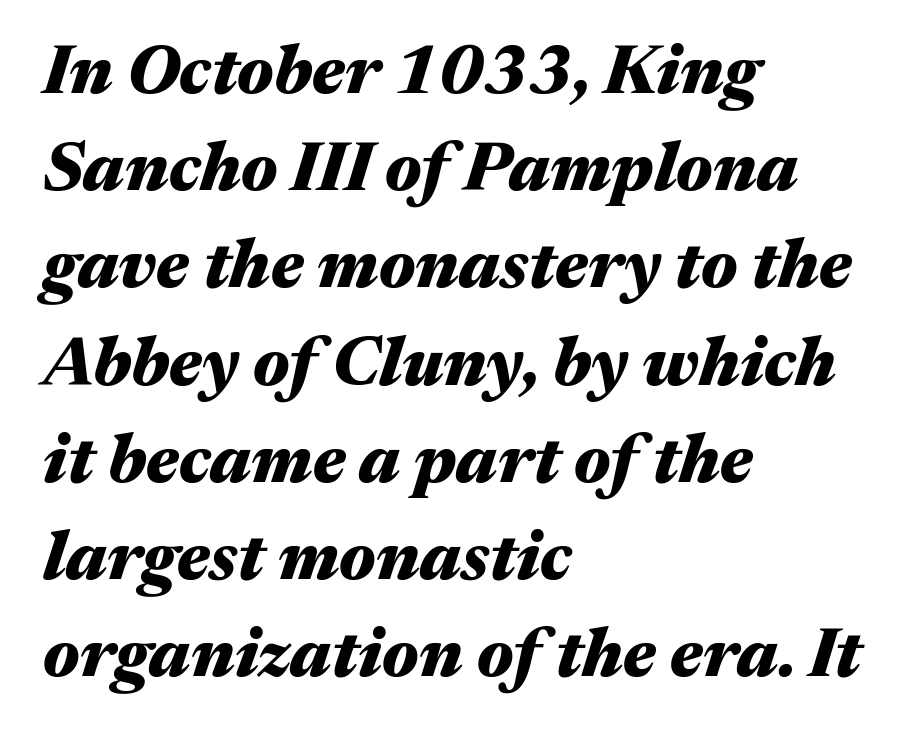
{"italic": "yes", "lean": "right", "slant_degrees": 17, "bold": "yes", "weight": "heavy", "width": "wide", "stroke_contrast": "medium", "x_height": "medium", "monospaced": "no", "underline": "no", "align": "left", "line_spacing": "normal", "line_spacing_ratio": 1.43, "letter_spacing": "normal", "letter_spacing_em": 0.0, "glyph_px": 68}
